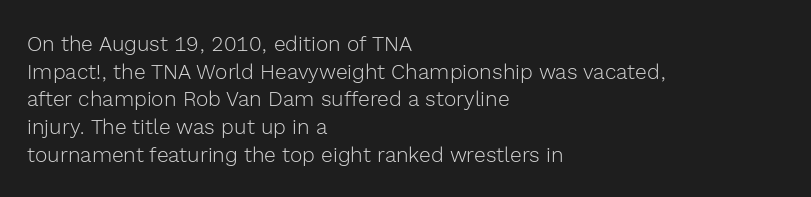
Q: Is the text bold? A: No.
Q: Is the text italic (slanted)? A: No, it is upright.
Q: Is the text underlined? A: No.
Q: How is the paragraph aligned? A: Left-aligned.
Q: Is the spacing between letters normal or unusually wide? A: Normal.
Q: Is the spacing between lines tight, normal or loose? A: Normal.
